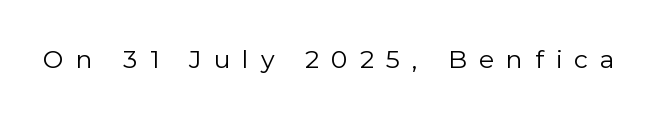
{"italic": "no", "bold": "no", "underline": "no", "letter_spacing": "wide", "letter_spacing_em": 0.48, "glyph_px": 25}
